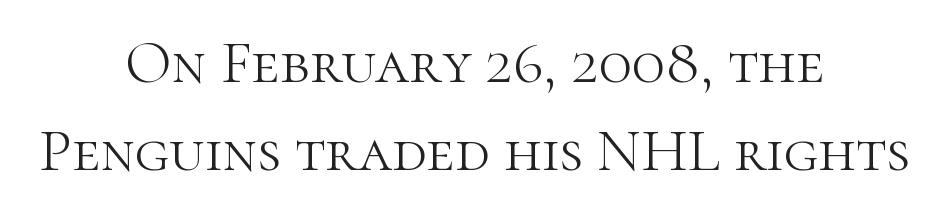
Posture: vertical. Beneath every word, the page is bare. Classification — serif. The rag falls on both sides of this text block equally.
